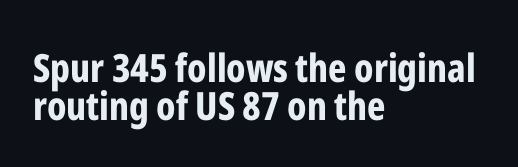
The image shows 39 px bold, condensed sans-serif type, upright; set left-aligned, tight line spacing (0.97x), normal letter spacing, not underlined; low stroke contrast and a medium x-height.
